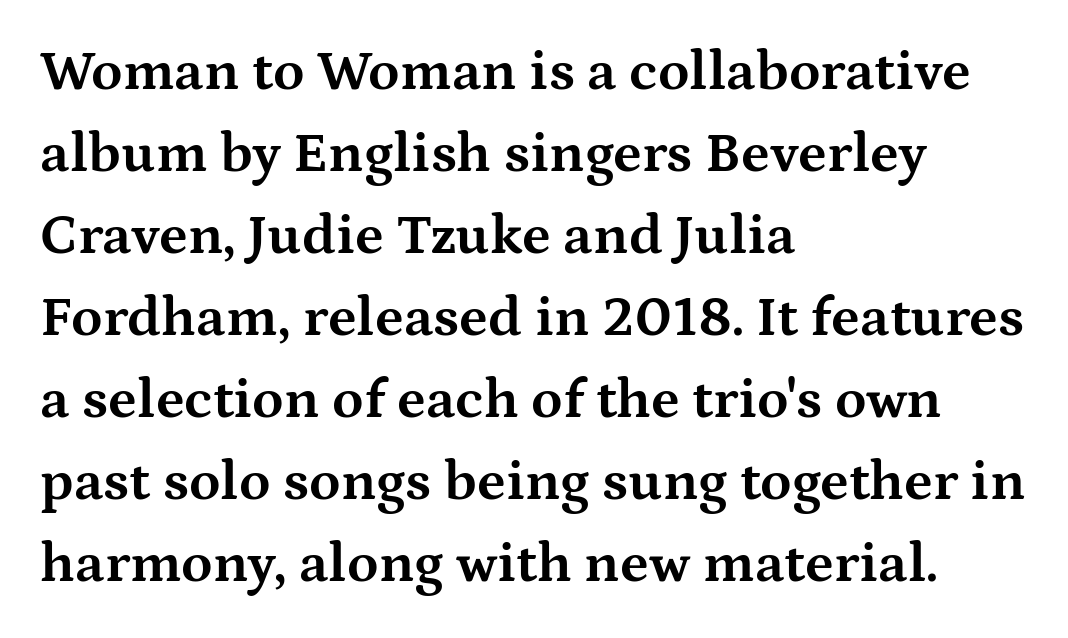
{"serif": "yes", "italic": "no", "bold": "yes", "weight": "bold", "width": "wide", "stroke_contrast": "medium", "x_height": "medium", "monospaced": "no", "underline": "no", "align": "left", "line_spacing": "normal", "line_spacing_ratio": 1.44, "letter_spacing": "normal", "letter_spacing_em": 0.0, "glyph_px": 57}
